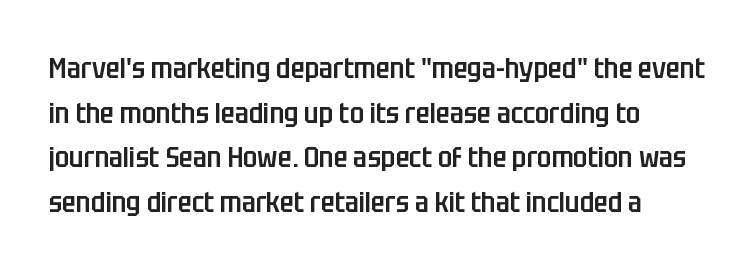
The image shows 29 px semibold, condensed sans-serif type, upright; set left-aligned, normal line spacing (1.54x), normal letter spacing, not underlined; low stroke contrast and a large x-height.
